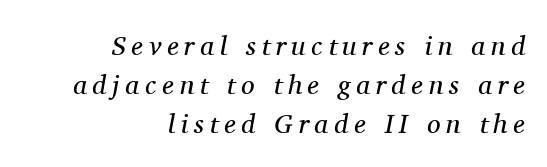
The image shows 27 px text type, italic (leaning right); set right-aligned, normal line spacing (1.44x), unusually wide letter spacing (+0.21 em), not underlined.
